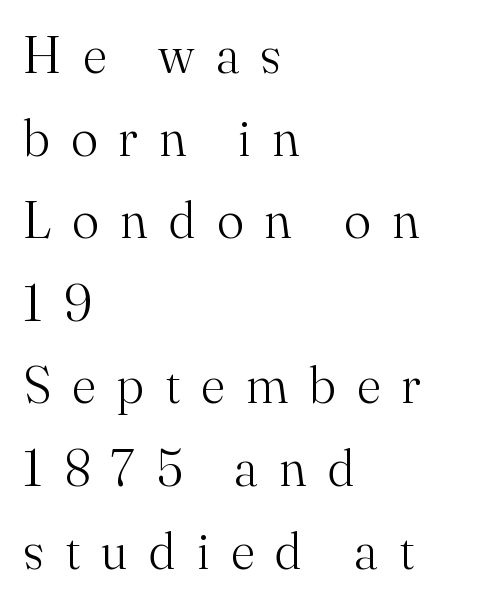
The specimen omits any rule beneath the text block's lines. Think of a printed novel: that variable character pitch is what you see here. Examine the stroke ends and you'll spot serifs. This is the regular roman posture of the typeface.
